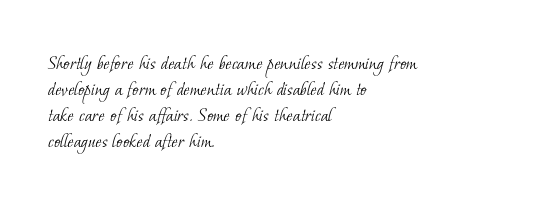
The image shows 21 px text type; set left-aligned, line spacing 1.24x, normal letter spacing, not underlined.
